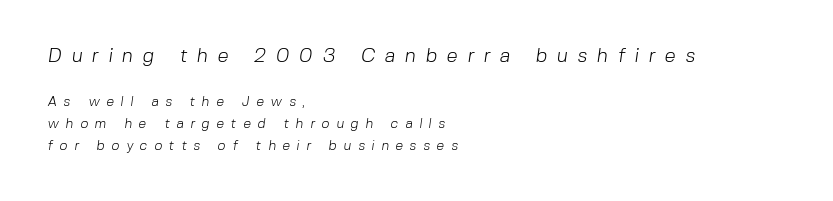
The image shows 20 px text type; set left-aligned, normal line spacing (1.59x), unusually wide letter spacing (+0.48 em), not underlined; the first (top) block is 1.43x larger.
